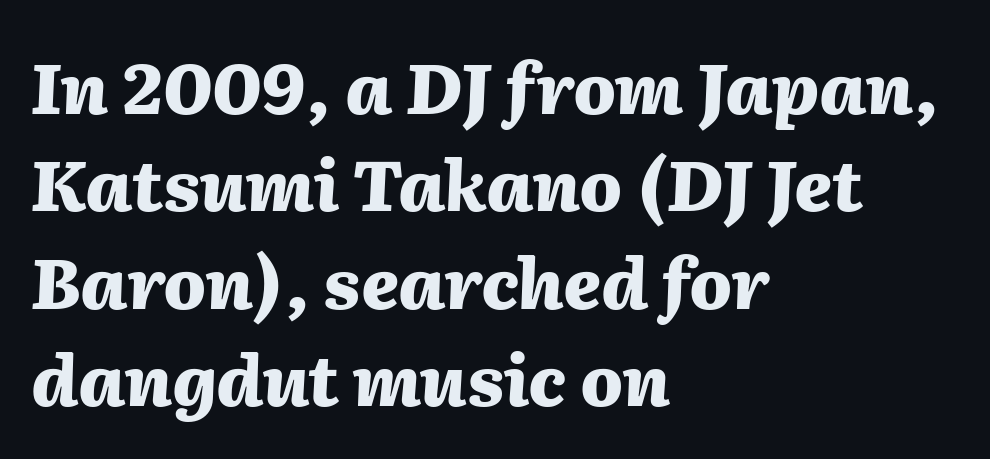
The image shows 70 px heavy type, italic (leaning right); set left-aligned, normal line spacing (1.39x), normal letter spacing, not underlined; medium stroke contrast and a medium x-height.
